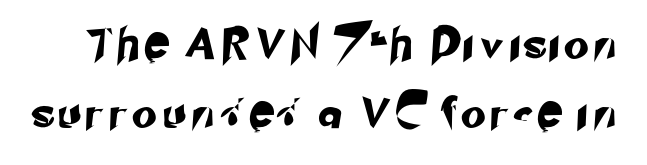
These lines are composed in type without serifs. Caption: expanded tracking, letters set apart. Glance below the letters and you will spot only blank space. What's the leading like? Stretched, with rows far apart. Do the characters align in a grid? No, the font is proportional.
